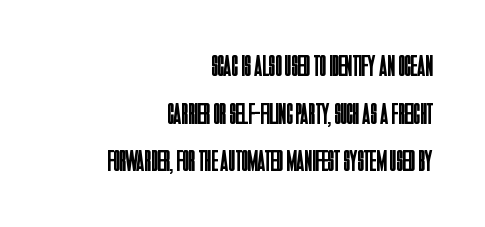
Q: Is the text bold? A: No.
Q: Is the text italic (slanted)? A: No, it is upright.
Q: Is the typeface a serif or a sans-serif typeface? A: Sans-serif.
Q: Is the text underlined? A: No.
Q: How is the paragraph aligned? A: Right-aligned.
Q: Is the spacing between letters normal or unusually wide? A: Normal.
Q: Is the spacing between lines tight, normal or loose? A: Normal.
Q: Width (condensed, normal, or wide)? A: Condensed.
Q: Stroke contrast? A: Low.
Q: x-height? A: Large.
Q: Monospaced? A: No.
